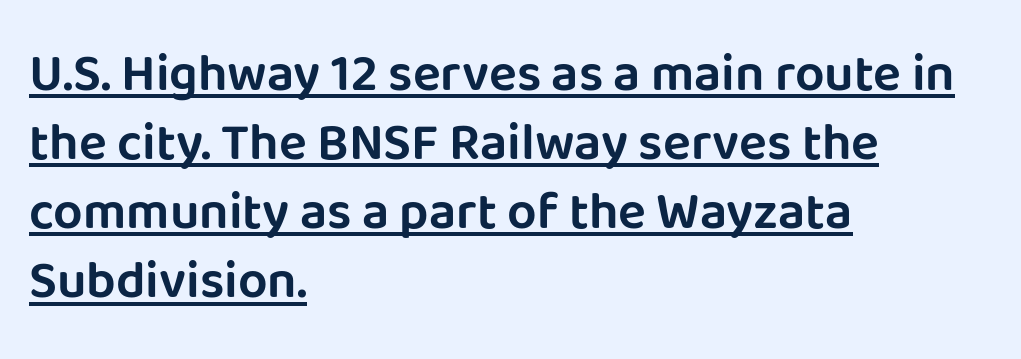
{"serif": "no", "italic": "no", "width": "normal", "stroke_contrast": "low", "x_height": "large", "monospaced": "no", "underline": "yes", "align": "left", "line_spacing": "normal", "line_spacing_ratio": 1.33, "letter_spacing": "normal", "letter_spacing_em": 0.0, "glyph_px": 52}
